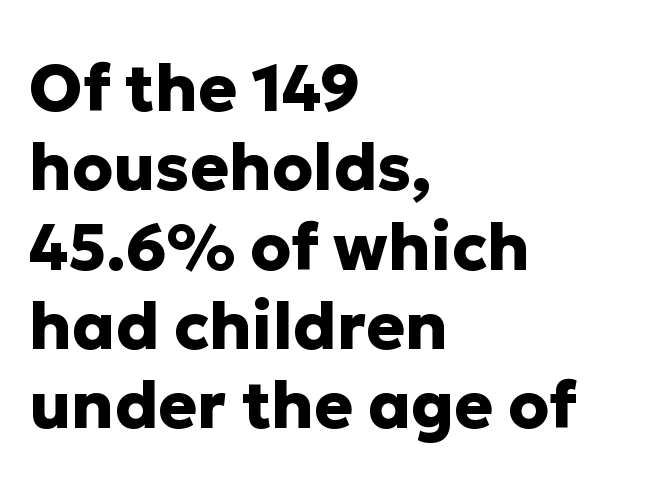
The gaps between neighbouring characters are ordinary and unremarkable. Note the varied advance widths — an 'i' is clearly narrower than an 'm'. I'd describe the lettering as bold — thick and assertive. A sans-serif font was chosen for this passage.
